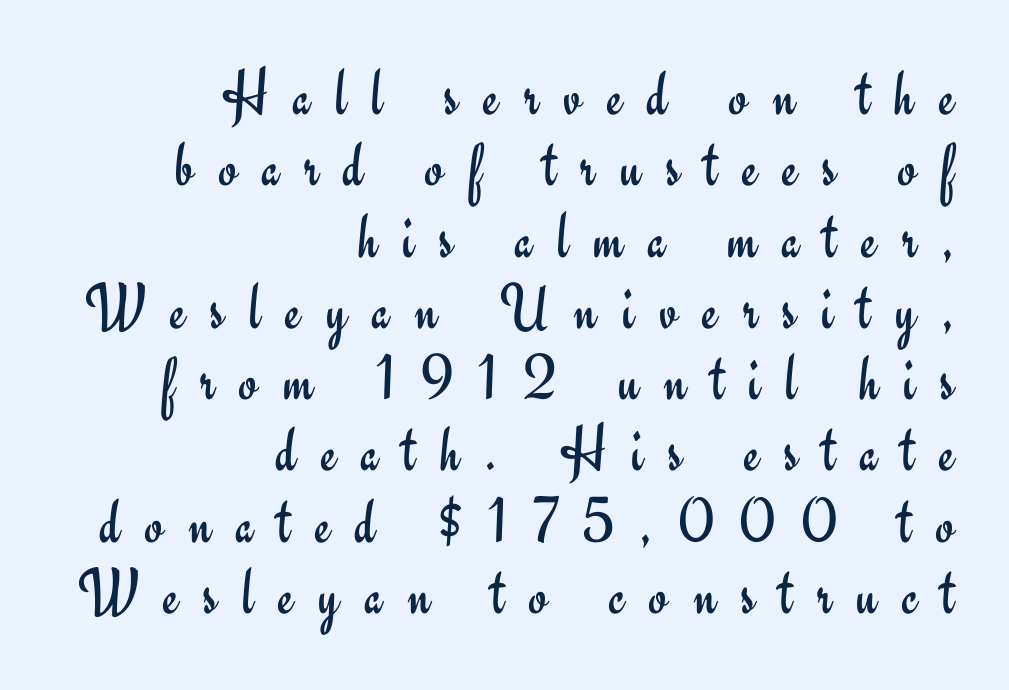
The horizontal fit of the characters is loose and conspicuously gappy. Serif or sans? Sans — the stroke terminals are bare. Only glyphs here, with clear space below each row. Counters stay open thanks to moderate or lighter strokes. Vertical spacing — tight.
